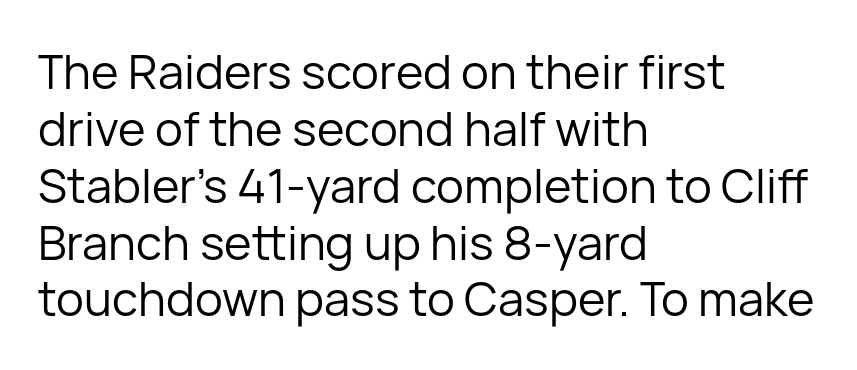
The type family on display is of the sans-serif kind. You could call the tracking neutral — neither tight nor loose. Upright lettering throughout. These lines are rendered in a variable-pitch font.
